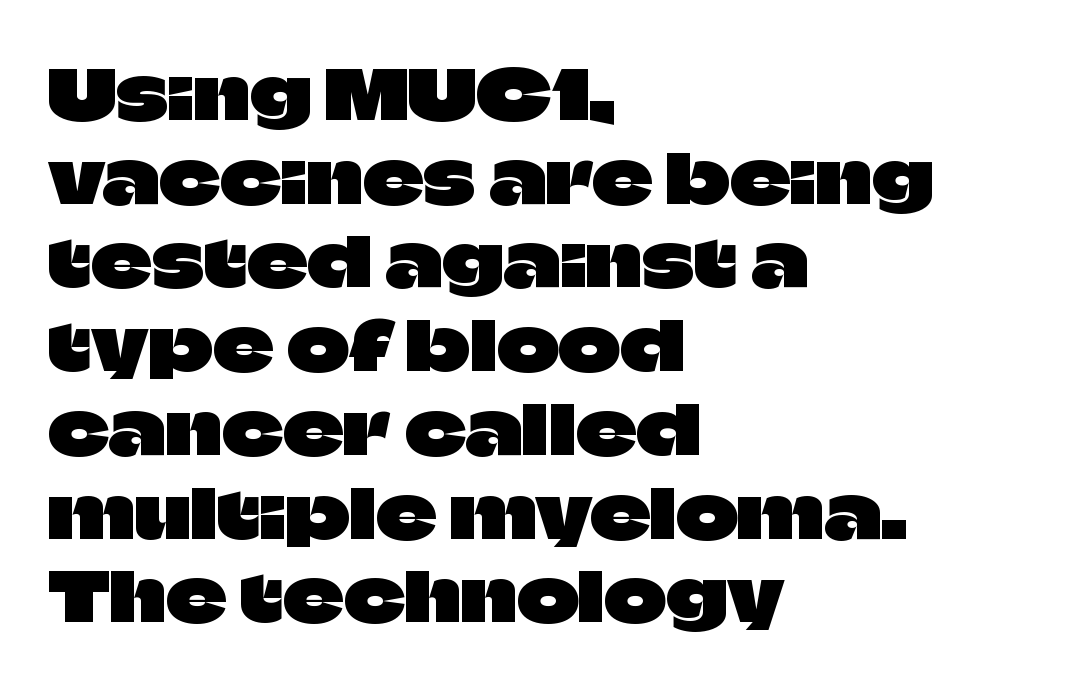
Q: Is the text italic (slanted)? A: No, it is upright.
Q: Is the typeface a serif or a sans-serif typeface? A: Sans-serif.
Q: Is the text underlined? A: No.
Q: How is the paragraph aligned? A: Left-aligned.
Q: Is the spacing between letters normal or unusually wide? A: Normal.
Q: Is the spacing between lines tight, normal or loose? A: Normal.
Q: Width (condensed, normal, or wide)? A: Normal.
Q: Stroke contrast? A: Low.
Q: x-height? A: Large.
Q: Monospaced? A: No.
